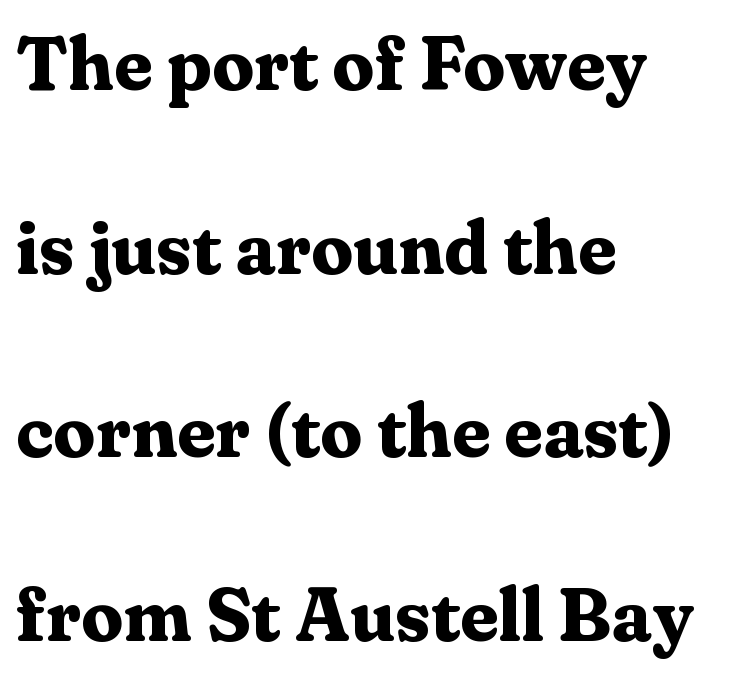
{"serif": "yes", "italic": "no", "bold": "yes", "weight": "bold", "width": "normal", "stroke_contrast": "medium", "x_height": "medium", "monospaced": "no", "underline": "no", "align": "left", "line_spacing": "loose", "line_spacing_ratio": 2.45, "letter_spacing": "normal", "letter_spacing_em": 0.0, "glyph_px": 75}
